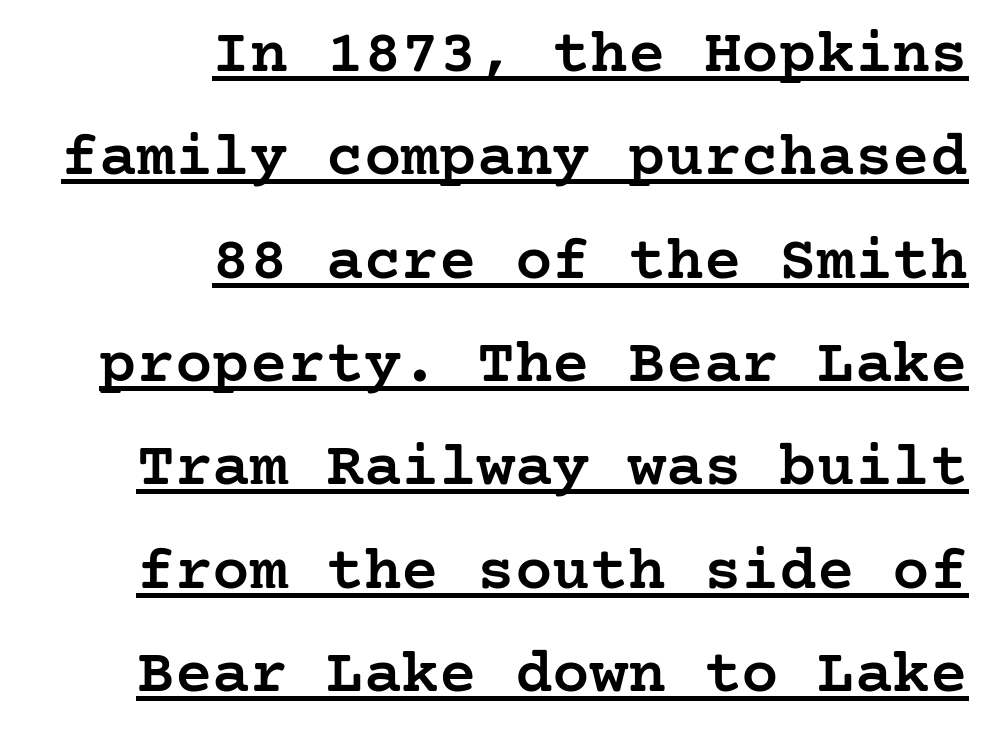
Q: Is the text bold? A: Semi-bold.
Q: Is the text italic (slanted)? A: No, it is upright.
Q: Is the typeface a serif or a sans-serif typeface? A: Serif.
Q: Is the text underlined? A: Yes.
Q: How is the paragraph aligned? A: Right-aligned.
Q: Is the spacing between letters normal or unusually wide? A: Normal.
Q: Is the spacing between lines tight, normal or loose? A: Normal.
Q: Width (condensed, normal, or wide)? A: Normal.
Q: Stroke contrast? A: Low.
Q: x-height? A: Medium.
